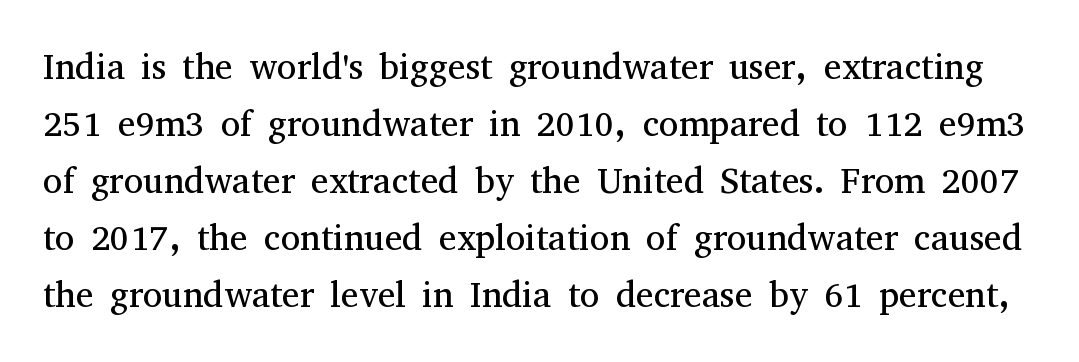
Q: Is the text bold? A: No.
Q: Is the text italic (slanted)? A: No, it is upright.
Q: Is the typeface a serif or a sans-serif typeface? A: Serif.
Q: Is the text underlined? A: No.
Q: Is the spacing between letters normal or unusually wide? A: Normal.
Q: Is the spacing between lines tight, normal or loose? A: Normal.
Q: Width (condensed, normal, or wide)? A: Normal.
Q: Stroke contrast? A: Medium.
Q: x-height? A: Medium.
Q: Monospaced? A: No.
